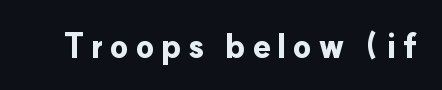
{"serif": "no", "italic": "no", "bold": "yes", "weight": "bold", "width": "normal", "stroke_contrast": "low", "x_height": "small", "monospaced": "no", "underline": "no", "glyph_px": 33}
